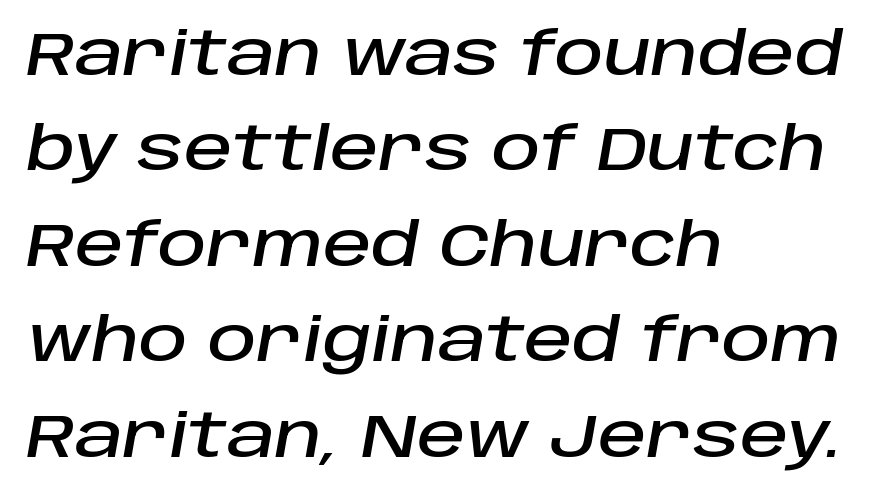
Q: Is the text italic (slanted)? A: Yes, it leans right by about 10 degrees.
Q: Is the text underlined? A: No.
Q: How is the paragraph aligned? A: Left-aligned.
Q: Is the spacing between letters normal or unusually wide? A: Normal.
Q: Is the spacing between lines tight, normal or loose? A: Normal.
Q: Width (condensed, normal, or wide)? A: Normal.
Q: Stroke contrast? A: Low.
Q: x-height? A: Large.
Q: Monospaced? A: No.
